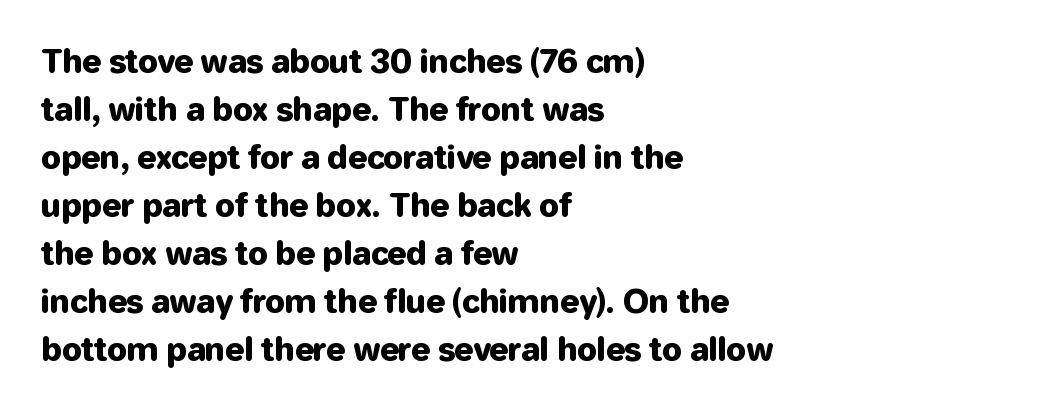
Q: Is the text italic (slanted)? A: No, it is upright.
Q: Is the typeface a serif or a sans-serif typeface? A: Sans-serif.
Q: Is the text underlined? A: No.
Q: How is the paragraph aligned? A: Left-aligned.
Q: Is the spacing between letters normal or unusually wide? A: Normal.
Q: Is the spacing between lines tight, normal or loose? A: Normal.
Q: Width (condensed, normal, or wide)? A: Normal.
Q: Stroke contrast? A: Low.
Q: x-height? A: Medium.
Q: Monospaced? A: No.
